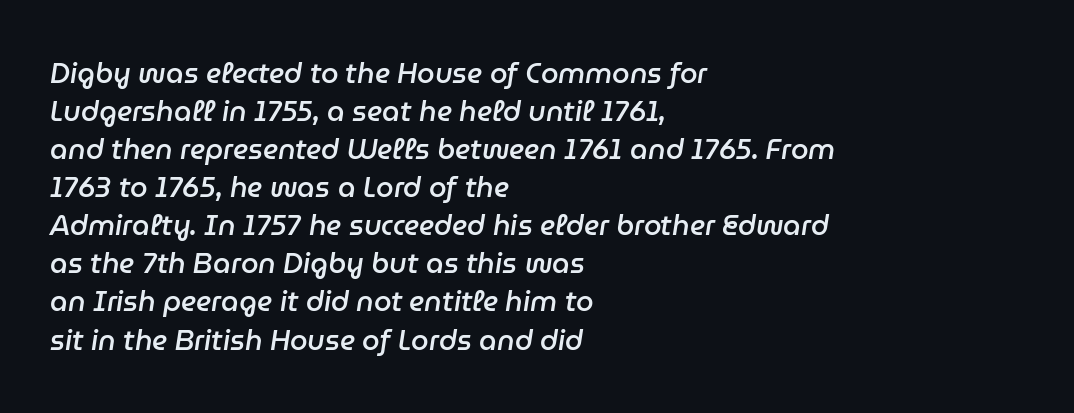
Q: Is the text bold? A: Semi-bold.
Q: Is the text italic (slanted)? A: Yes, it leans right by about 9 degrees.
Q: Is the text underlined? A: No.
Q: How is the paragraph aligned? A: Left-aligned.
Q: Is the spacing between letters normal or unusually wide? A: Normal.
Q: Is the spacing between lines tight, normal or loose? A: Normal.
Q: Width (condensed, normal, or wide)? A: Normal.
Q: Stroke contrast? A: Low.
Q: x-height? A: Medium.
Q: Monospaced? A: No.
